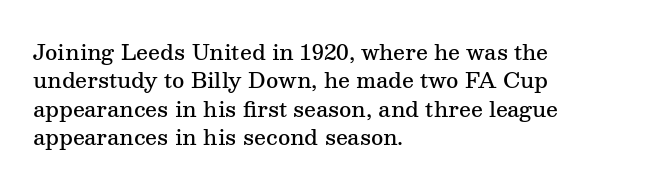
The image shows 21 px text type, upright; set left-aligned, normal line spacing (1.35x), normal letter spacing, not underlined.
